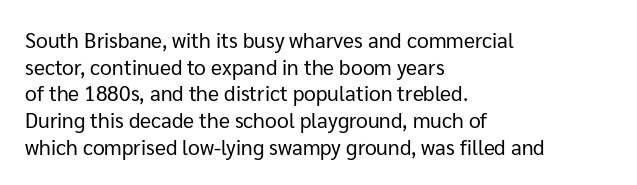
Q: Is the text bold? A: No.
Q: Is the text italic (slanted)? A: No, it is upright.
Q: Is the text underlined? A: No.
Q: How is the paragraph aligned? A: Left-aligned.
Q: Is the spacing between letters normal or unusually wide? A: Normal.
Q: Is the spacing between lines tight, normal or loose? A: Normal.
